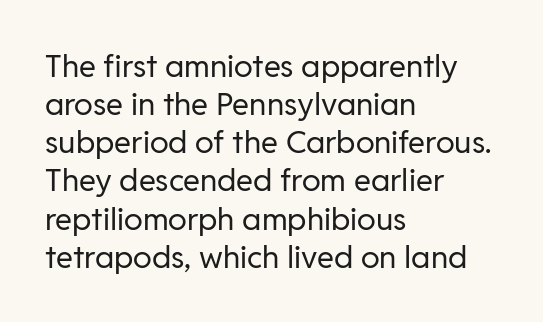
The image shows 31 px regular-weight sans-serif type, upright; set left-aligned, line spacing 1.23x, normal letter spacing, not underlined; low stroke contrast and a medium x-height.
